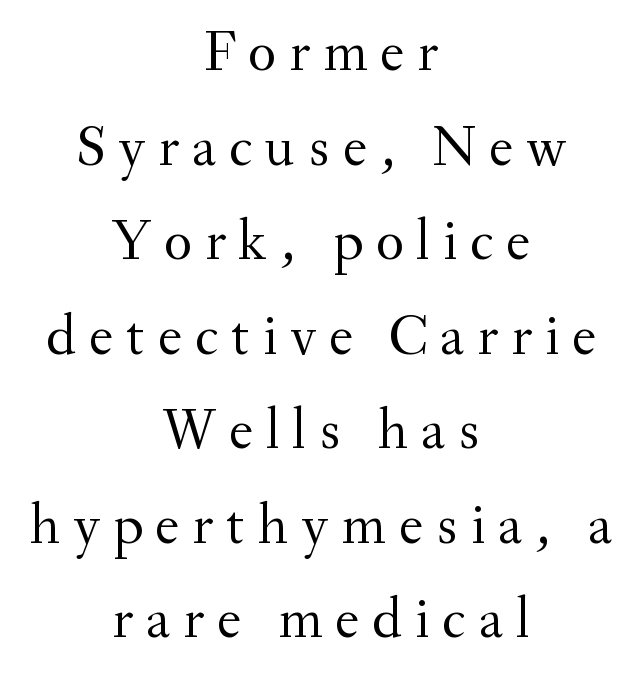
Q: Is the text bold? A: No.
Q: Is the text italic (slanted)? A: No, it is upright.
Q: Is the typeface a serif or a sans-serif typeface? A: Serif.
Q: Is the text underlined? A: No.
Q: How is the paragraph aligned? A: Centered.
Q: Is the spacing between letters normal or unusually wide? A: Unusually wide.
Q: Is the spacing between lines tight, normal or loose? A: Normal.
Q: Width (condensed, normal, or wide)? A: Normal.
Q: Stroke contrast? A: Medium.
Q: x-height? A: Small.
Q: Monospaced? A: No.
